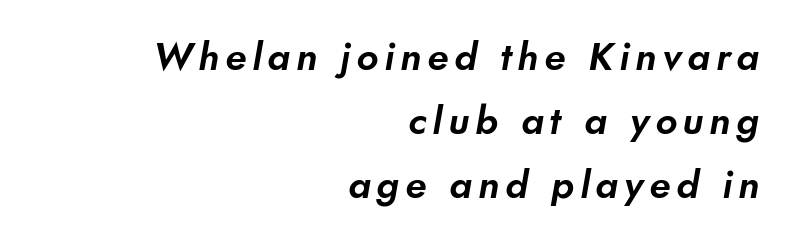
Q: Is the typeface a serif or a sans-serif typeface? A: Sans-serif.
Q: Is the text underlined? A: No.
Q: How is the paragraph aligned? A: Right-aligned.
Q: Is the spacing between lines tight, normal or loose? A: Normal.
Q: Width (condensed, normal, or wide)? A: Normal.
Q: Stroke contrast? A: Low.
Q: x-height? A: Small.
Q: Monospaced? A: No.
